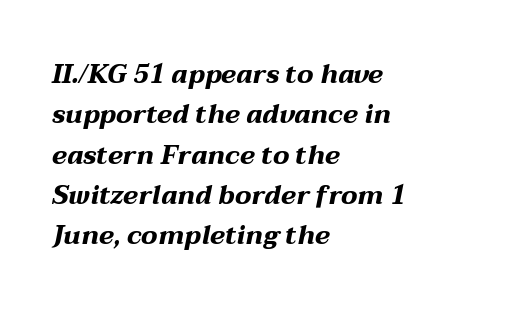
Typographic density is high because the face is bold. Underline: absent. This rendering uses left alignment, leaving the right contour irregular. Compared with ordinary roman type, these characters are visibly tilted. Is the letter spacing exaggerated? No — it looks like the ordinary default.
